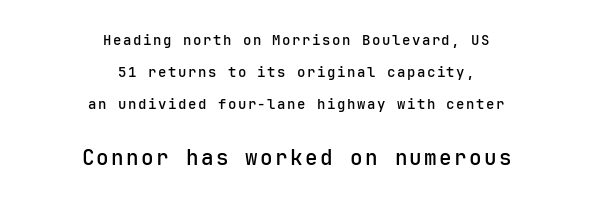
Q: Is the text bold? A: Semi-bold.
Q: Is the text italic (slanted)? A: No, it is upright.
Q: Is the text underlined? A: No.
Q: How is the paragraph aligned? A: Centered.
Q: Is the spacing between lines tight, normal or loose? A: Loose.
Q: Which block of text is set in a larger size, the first (top) or the second (bottom)? A: The second (bottom) one.
